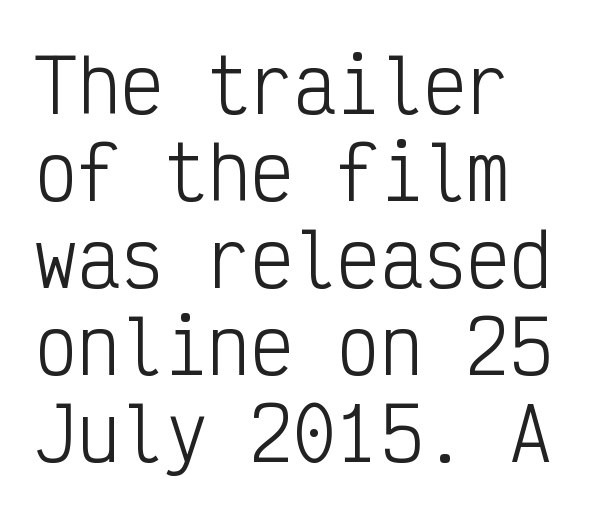
Q: Is the text bold? A: No.
Q: Is the text italic (slanted)? A: No, it is upright.
Q: Is the typeface a serif or a sans-serif typeface? A: Sans-serif.
Q: Is the text underlined? A: No.
Q: Is the spacing between letters normal or unusually wide? A: Normal.
Q: Width (condensed, normal, or wide)? A: Condensed.
Q: Stroke contrast? A: Low.
Q: x-height? A: Medium.
Q: Monospaced? A: Yes.
